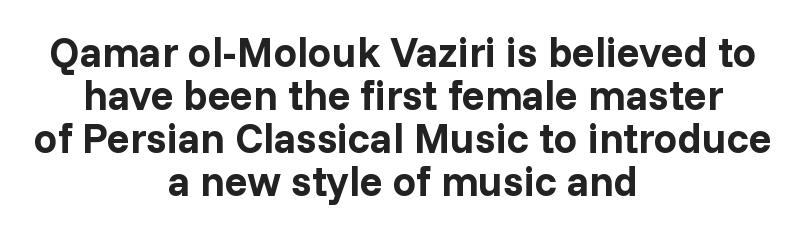
Q: Is the text bold? A: Yes.
Q: Is the text italic (slanted)? A: No, it is upright.
Q: Is the typeface a serif or a sans-serif typeface? A: Sans-serif.
Q: Is the text underlined? A: No.
Q: How is the paragraph aligned? A: Centered.
Q: Is the spacing between letters normal or unusually wide? A: Normal.
Q: Is the spacing between lines tight, normal or loose? A: Tight.
Q: Width (condensed, normal, or wide)? A: Normal.
Q: Stroke contrast? A: Low.
Q: x-height? A: Medium.
Q: Monospaced? A: No.
